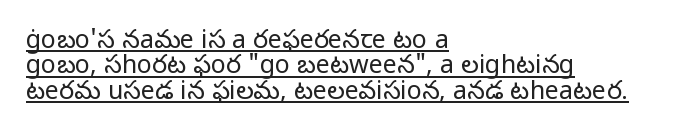
{"italic": "no", "bold": "no", "underline": "yes", "align": "left", "line_spacing": "tight", "line_spacing_ratio": 1.02, "letter_spacing": "normal", "letter_spacing_em": 0.0, "glyph_px": 25}
